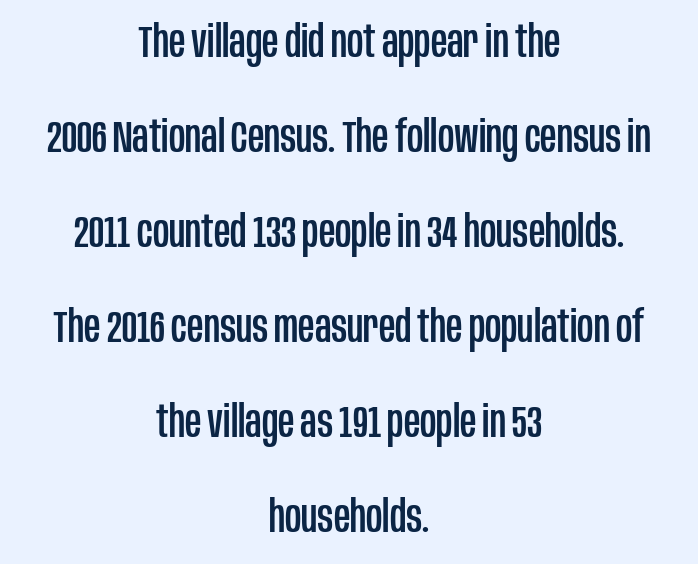
A typesetter would call this leading open, well beyond the default. Short and long lines alike share a common midpoint. Check under the words: just untouched page. Varying glyph widths throughout — classic text-font behaviour.
